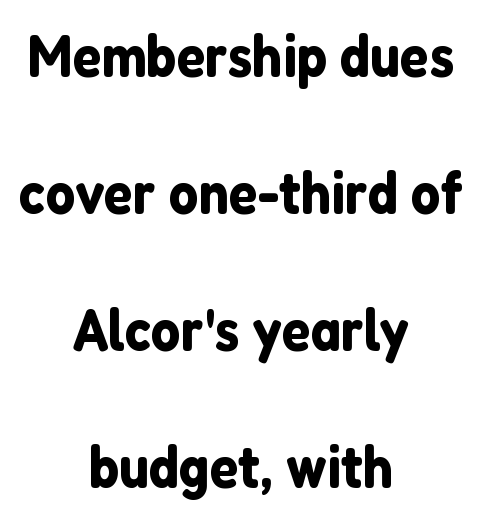
Notice how the passage keeps no hard edge, just a central spine. The string is rendered with underlining switched off. Does the lettering tilt? It doesn't — this is upright. Caption: standard tracking, unaltered. The letters carry no serifs — their stems end cleanly without finishing strokes.
